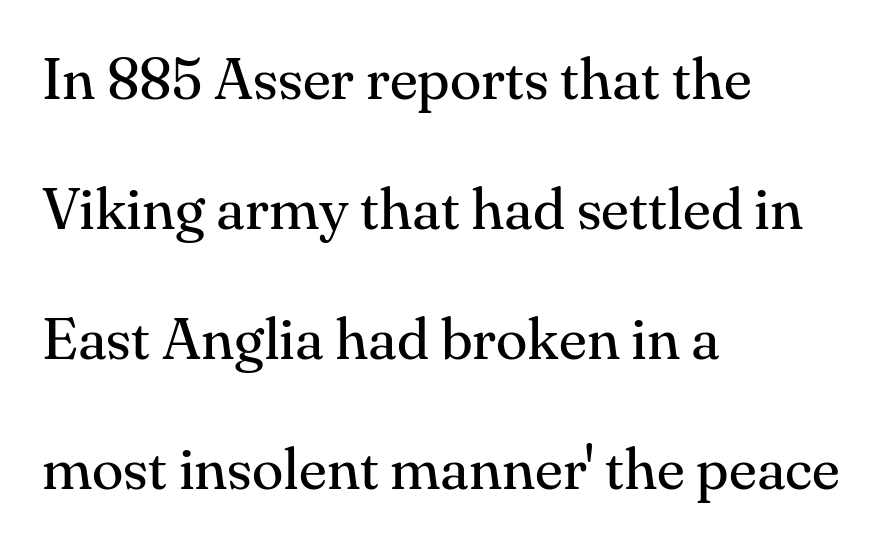
Q: Is the text bold? A: No.
Q: Is the text italic (slanted)? A: No, it is upright.
Q: Is the typeface a serif or a sans-serif typeface? A: Serif.
Q: Is the text underlined? A: No.
Q: How is the paragraph aligned? A: Left-aligned.
Q: Is the spacing between letters normal or unusually wide? A: Normal.
Q: Is the spacing between lines tight, normal or loose? A: Loose.
Q: Width (condensed, normal, or wide)? A: Normal.
Q: Stroke contrast? A: Medium.
Q: x-height? A: Small.
Q: Monospaced? A: No.
